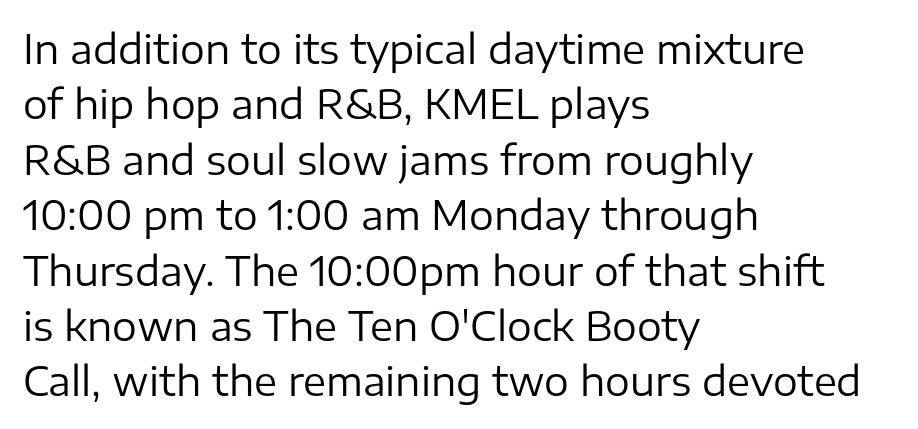
Whoever set this chose a conventional vertical rhythm. Note the varied advance widths — an 'i' is clearly narrower than an 'm'. Does the lettering tilt? It doesn't — this is upright. The face looks like a standard text weight, possibly lighter. The space beneath each line is pristine and unruled. The text was rendered using a sans face with plain stroke endings.
